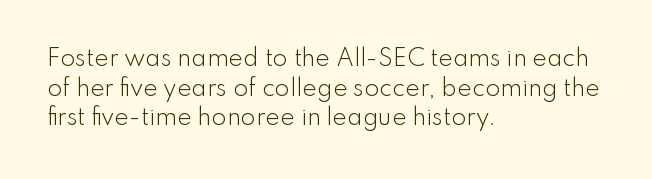
The image shows 22 px text type, upright; set left-aligned, normal line spacing (1.35x), normal letter spacing, not underlined.
